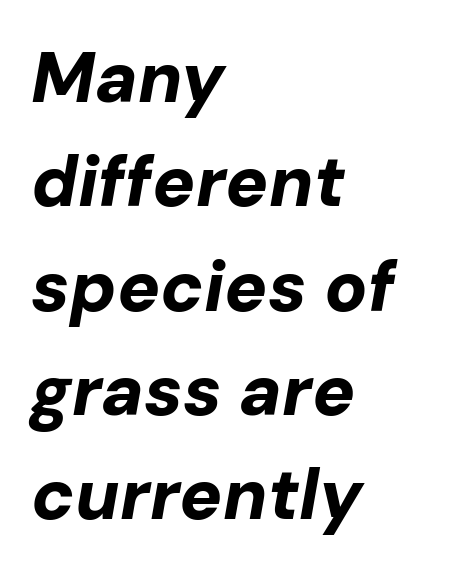
The area under the type is left untouched. The space between consecutive lines is moderate. Heavy-handed strokes throughout: this text is bold. Reading down the block, your eye returns to a fixed left position each line.
